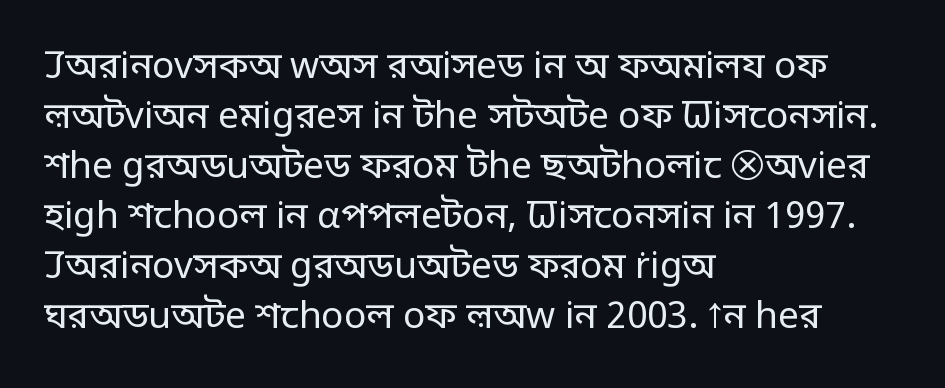
Q: Is the text bold? A: No.
Q: Is the text italic (slanted)? A: No, it is upright.
Q: Is the typeface a serif or a sans-serif typeface? A: Sans-serif.
Q: Is the text underlined? A: No.
Q: How is the paragraph aligned? A: Left-aligned.
Q: Is the spacing between letters normal or unusually wide? A: Normal.
Q: Is the spacing between lines tight, normal or loose? A: Normal.
Q: Width (condensed, normal, or wide)? A: Normal.
Q: Stroke contrast? A: Low.
Q: x-height? A: Large.
Q: Monospaced? A: No.
